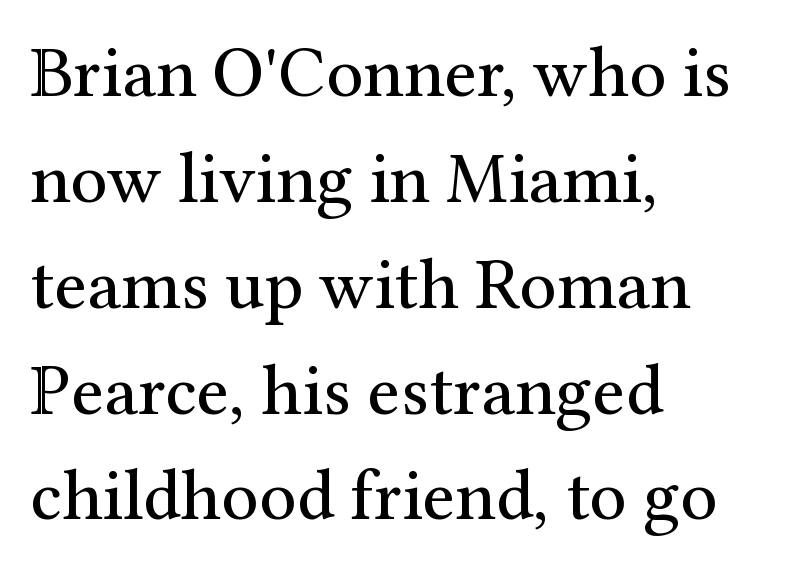
The strokes are not fattened; the text isn't bold. This rendering leaves character spacing at its baseline value. Observe the serifs anchoring each vertical stroke in this sample. The designer left line spacing at the default. The lettering stays uniformly vertical, giving the passage a roman look.
